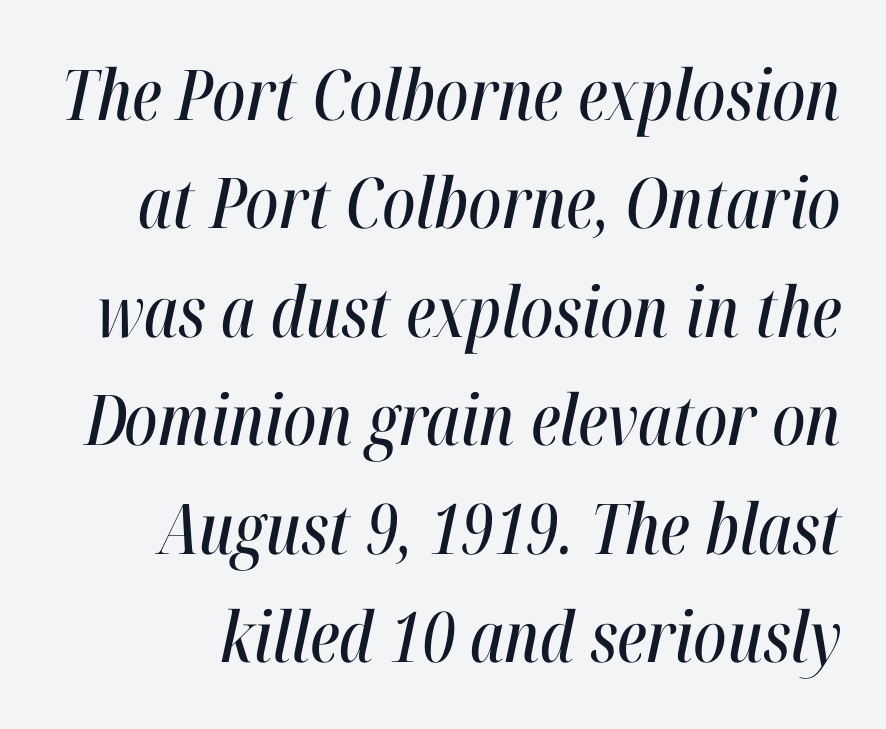
{"italic": "yes", "lean": "right", "slant_degrees": 12, "width": "condensed", "stroke_contrast": "high", "x_height": "medium", "monospaced": "no", "underline": "no", "line_spacing": "normal", "line_spacing_ratio": 1.55, "letter_spacing": "normal", "letter_spacing_em": 0.0, "glyph_px": 70}
